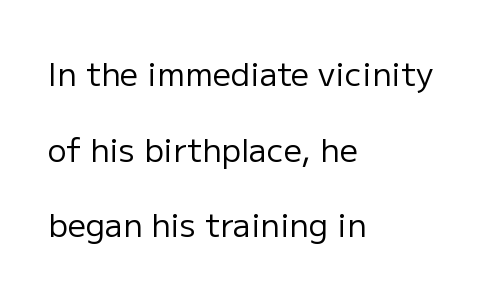
The image shows 32 px regular-weight sans-serif type, upright; set left-aligned, loose line spacing (2.36x), normal letter spacing, not underlined; low stroke contrast and a medium x-height.
